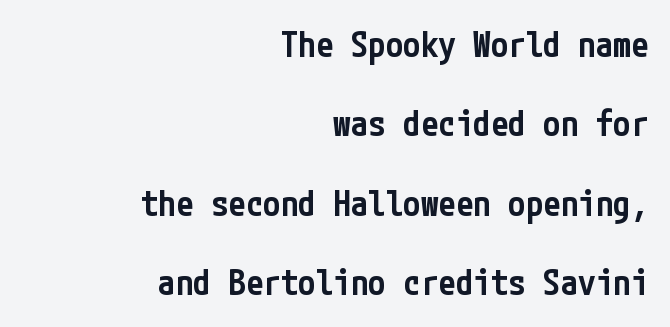
Every character sits straight up, as roman type does. Successive baselines arrive slowly, with a big drop between each. The rendering uses a semibold face; strokes are thickened but not to full bold. Visually the block forms a straight wall on the right and a jagged coastline on the left. The type family on display is of the sans-serif kind. Each word holds together tightly as a unit, with standard inter-letter gaps.
